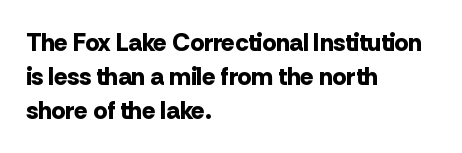
Just letters on the line, the space beneath them empty. No italicization has been applied; the sample stays upright. The rows are spaced the way most documents space them. The glyphs have the mass of a bold cut. Look at the tracking — it's just the regular setting, nothing added. Each line starts at the same left margin while the right side varies.
